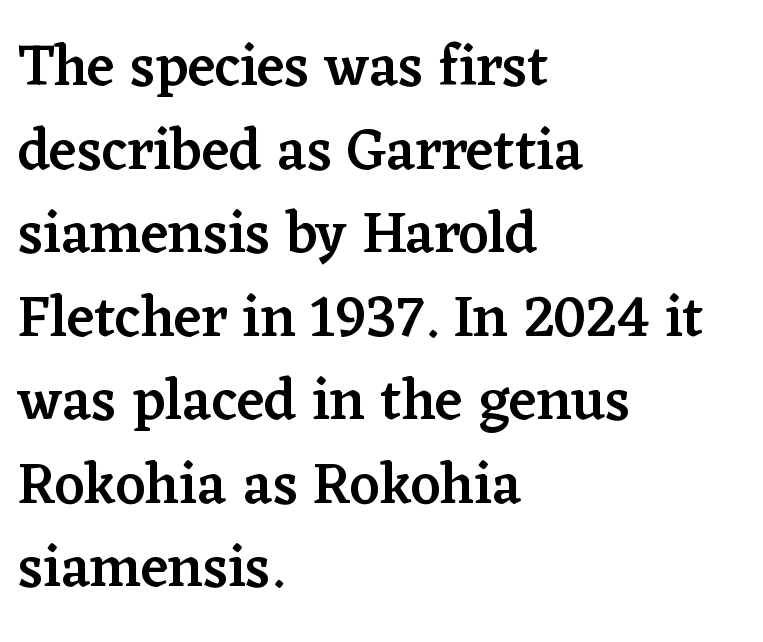
{"serif": "yes", "italic": "no", "bold": "semi", "weight": "semibold", "width": "normal", "stroke_contrast": "low", "x_height": "medium", "monospaced": "no", "underline": "no", "align": "left", "line_spacing": "normal", "line_spacing_ratio": 1.44, "letter_spacing": "normal", "letter_spacing_em": 0.0, "glyph_px": 58}
